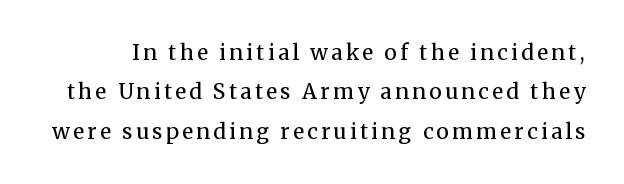
{"italic": "no", "bold": "no", "underline": "no", "line_spacing_ratio": 1.88, "glyph_px": 21}
